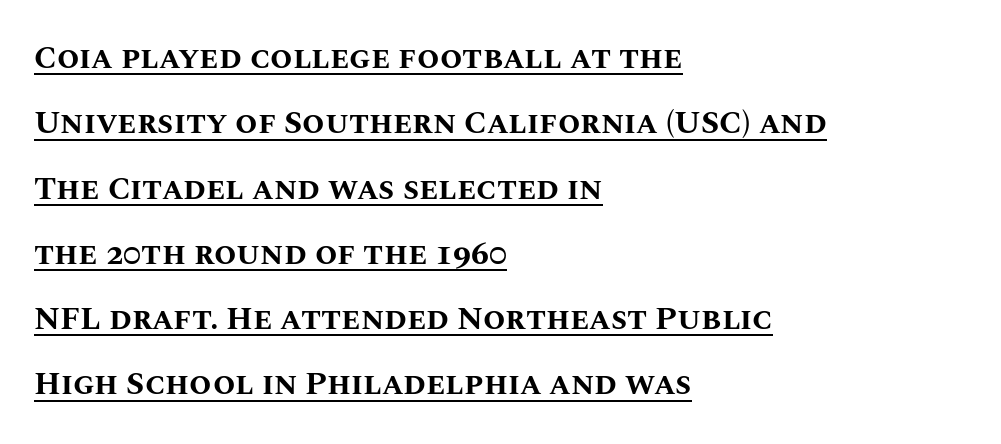
{"italic": "no", "bold": "yes", "weight": "bold", "width": "normal", "stroke_contrast": "medium", "x_height": "large", "monospaced": "no", "underline": "yes", "align": "left", "line_spacing": "loose", "line_spacing_ratio": 2.04, "letter_spacing": "normal", "letter_spacing_em": 0.0, "glyph_px": 32}
